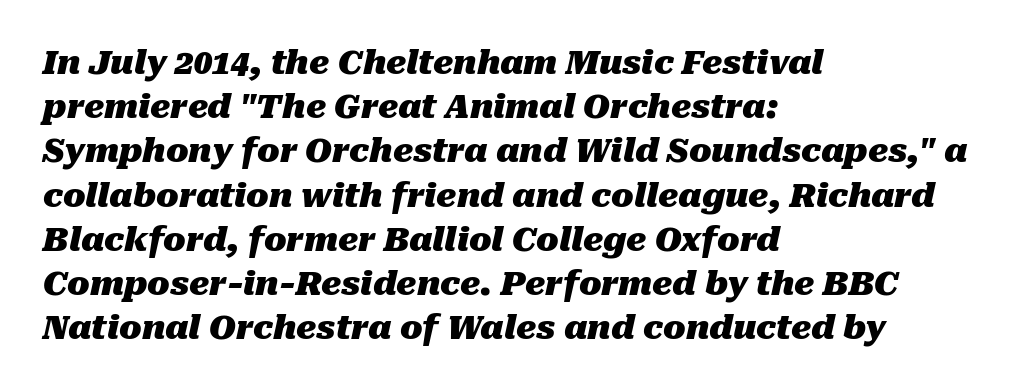
The image shows 33 px heavy type, italic (leaning right); set left-aligned, normal line spacing (1.34x), normal letter spacing, not underlined; medium stroke contrast and a medium x-height.
